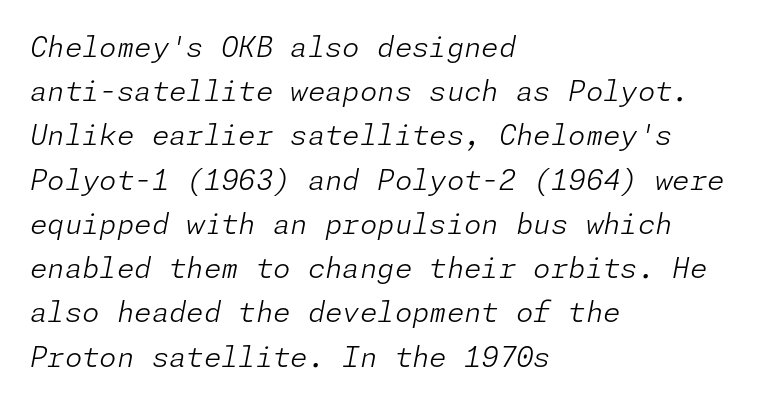
Here the glyphs are tracked normally, forming tight word shapes. Decoration check: the copy has no underline. Slant detected: the letters are inclined. The face looks like a standard text weight, possibly lighter. A student would call this left alignment; a typographer would say flush left, rag right.
